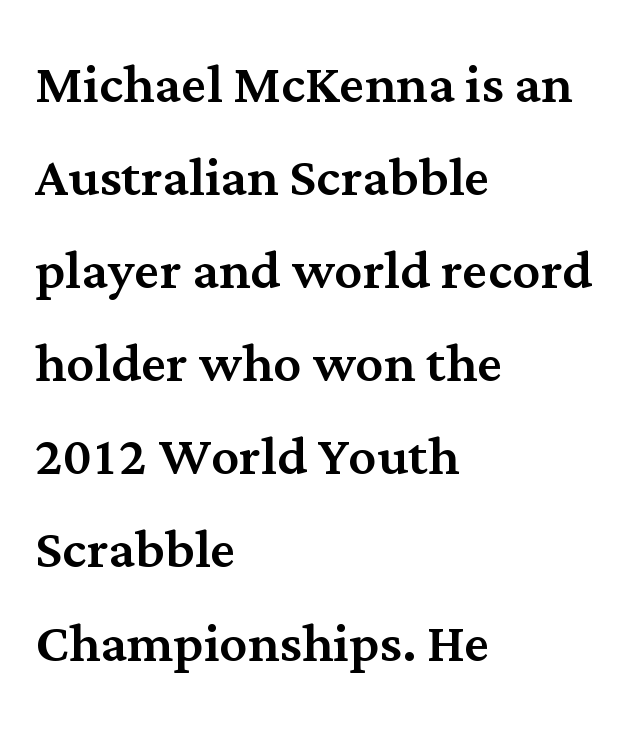
{"serif": "yes", "italic": "no", "width": "normal", "stroke_contrast": "medium", "x_height": "medium", "monospaced": "no", "underline": "no", "align": "left", "line_spacing": "normal", "line_spacing_ratio": 1.33, "letter_spacing": "normal", "letter_spacing_em": 0.0, "glyph_px": 70}
